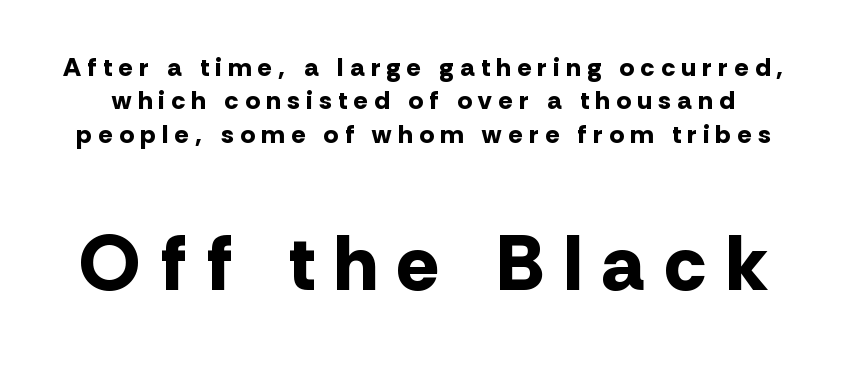
The face used here is rendered with a markedly widened letterfit. Reading down the column, the eye jumps a familiar distance to each next line. The passage shown is typed in a proportional face where columns would drift. The passage shown is not underscored anywhere. The composition opens small and finishes big. Each letter's strokes conclude bluntly, with no projecting serifs.
